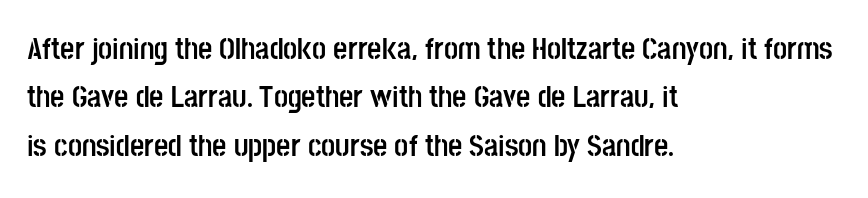
Q: Is the text bold? A: Yes.
Q: Is the text italic (slanted)? A: No, it is upright.
Q: Is the typeface a serif or a sans-serif typeface? A: Sans-serif.
Q: Is the text underlined? A: No.
Q: How is the paragraph aligned? A: Left-aligned.
Q: Is the spacing between letters normal or unusually wide? A: Normal.
Q: Is the spacing between lines tight, normal or loose? A: Normal.
Q: Width (condensed, normal, or wide)? A: Condensed.
Q: Stroke contrast? A: Low.
Q: x-height? A: Large.
Q: Monospaced? A: No.
